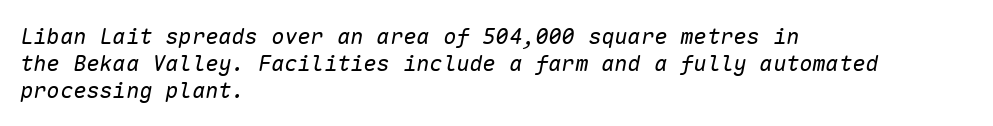
Weight: regular or lighter. The letterforms sit shoulder to shoulder at normal distance. A student would call this left alignment; a typographer would say flush left, rag right. You can tell it's italic because the verticals aren't actually vertical.
